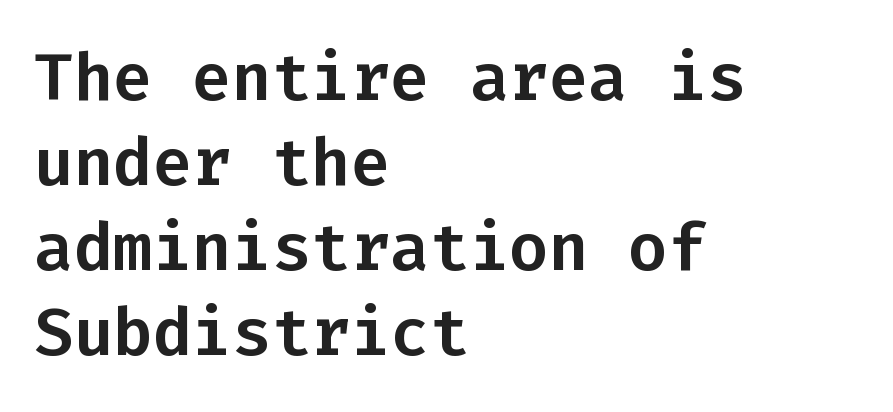
Q: Is the text italic (slanted)? A: No, it is upright.
Q: Is the typeface a serif or a sans-serif typeface? A: Sans-serif.
Q: Is the text underlined? A: No.
Q: How is the paragraph aligned? A: Left-aligned.
Q: Is the spacing between letters normal or unusually wide? A: Normal.
Q: Is the spacing between lines tight, normal or loose? A: Normal.
Q: Width (condensed, normal, or wide)? A: Normal.
Q: Stroke contrast? A: Low.
Q: x-height? A: Medium.
Q: Monospaced? A: Yes.
